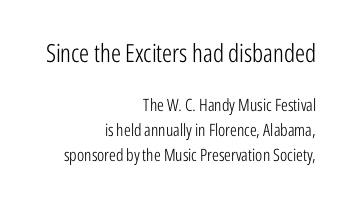
The image shows 25 px text type, upright; set right-aligned, normal line spacing (1.45x), normal letter spacing, not underlined; the first (top) block is 1.47x larger.
